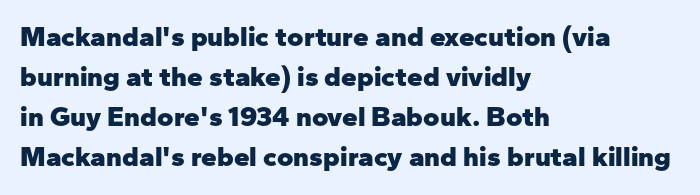
{"serif": "no", "italic": "no", "bold": "yes", "weight": "heavy", "width": "normal", "stroke_contrast": "low", "x_height": "medium", "monospaced": "no", "underline": "no", "align": "left", "line_spacing": "normal", "line_spacing_ratio": 1.43, "letter_spacing": "normal", "letter_spacing_em": 0.0, "glyph_px": 28}
